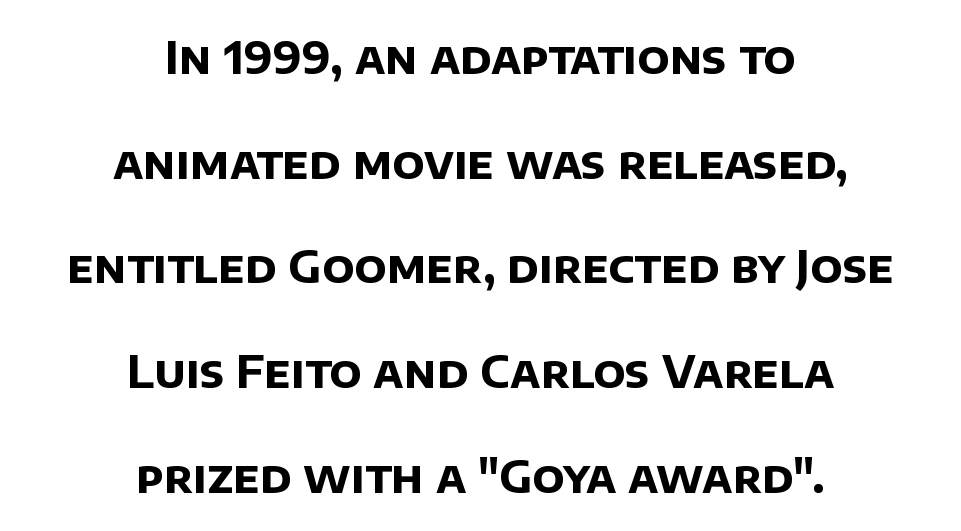
The passage shown is typed in a proportional face where columns would drift. One glance says open: line gaps are wider than usual. The rendering uses a bold face; every stroke is thick and dark. The passage shown is not underscored anywhere. Horizontal alignment here is central, giving a formal, balanced look. Grotesque or geometric, the face here clearly has no serifs.
